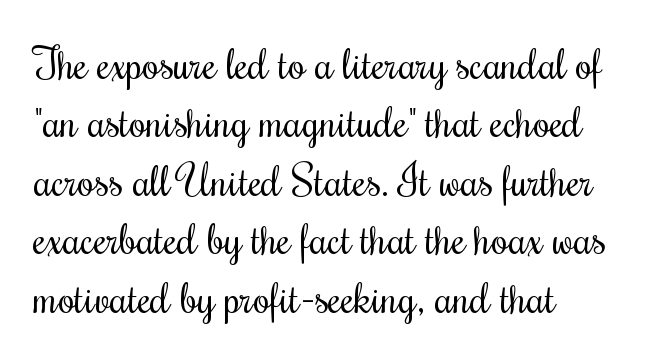
{"serif": "yes", "bold": "no", "weight": "regular", "width": "condensed", "stroke_contrast": "medium", "x_height": "small", "monospaced": "no", "underline": "no", "align": "left", "line_spacing": "normal", "line_spacing_ratio": 1.36, "letter_spacing": "normal", "letter_spacing_em": 0.0, "glyph_px": 43}
